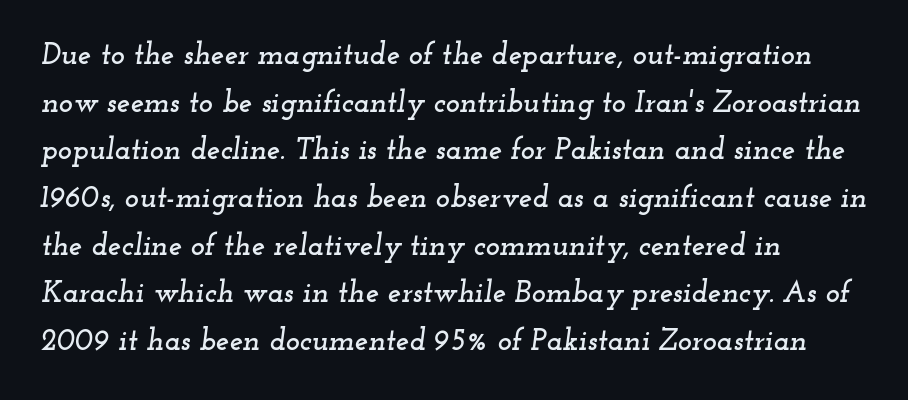
The image shows 30 px wide serif type, italic (leaning right); set left-aligned, normal line spacing (1.59x), normal letter spacing, not underlined; low stroke contrast and a small x-height.
